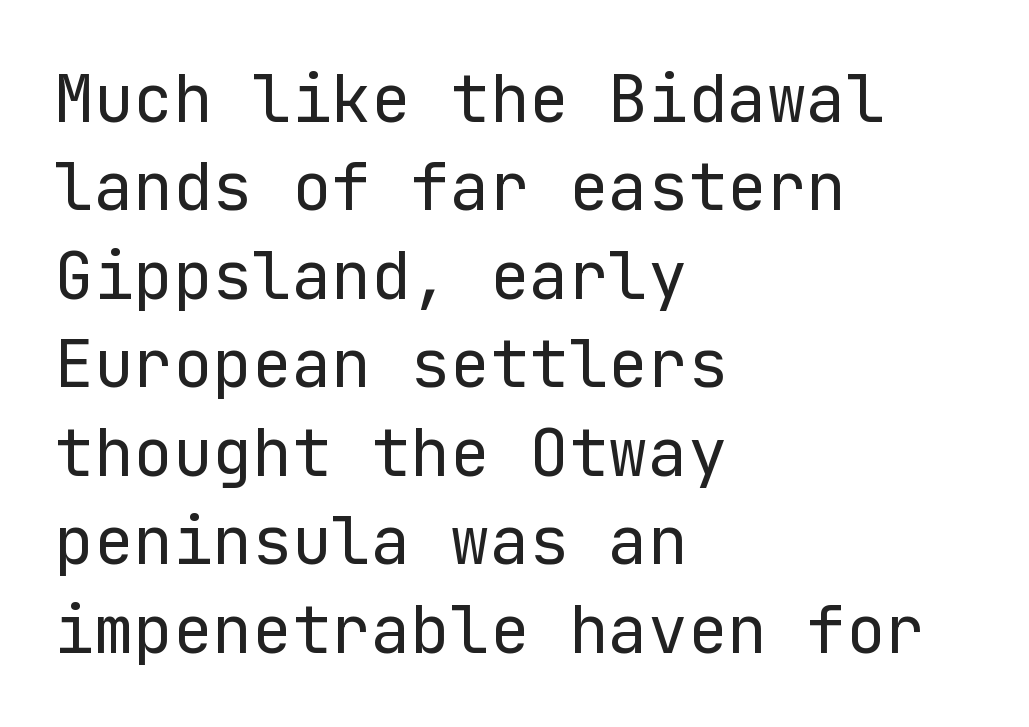
{"serif": "no", "italic": "no", "bold": "no", "weight": "regular", "width": "normal", "stroke_contrast": "low", "x_height": "medium", "underline": "no", "align": "left", "line_spacing": "normal", "line_spacing_ratio": 1.34, "letter_spacing": "normal", "letter_spacing_em": 0.0, "glyph_px": 66}
